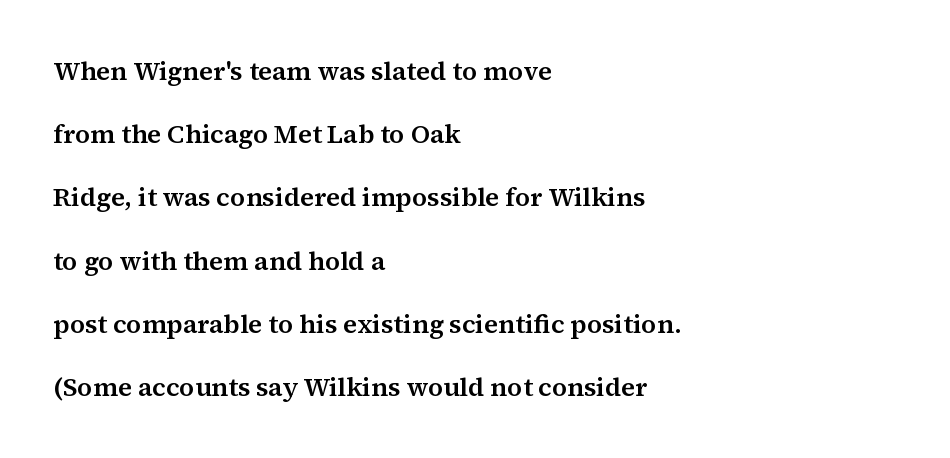
The image shows 26 px text type, upright; set left-aligned, loose line spacing (2.43x), normal letter spacing, not underlined.
